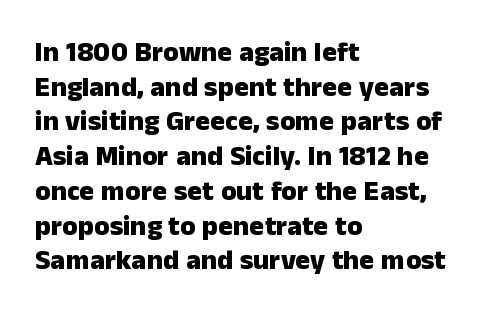
The image shows 28 px heavy sans-serif type, upright; set left-aligned, line spacing 1.24x, normal letter spacing, not underlined; low stroke contrast and a medium x-height.
